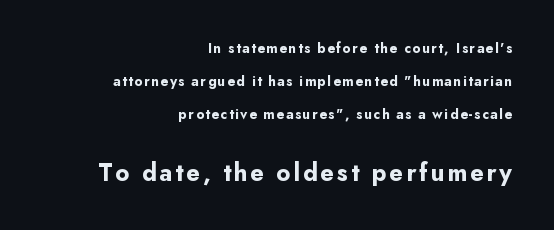
Q: Is the text bold? A: Yes.
Q: Is the text italic (slanted)? A: No, it is upright.
Q: Is the text underlined? A: No.
Q: How is the paragraph aligned? A: Right-aligned.
Q: Is the spacing between lines tight, normal or loose? A: Loose.
Q: Which block of text is set in a larger size, the first (top) or the second (bottom)? A: The second (bottom) one.
